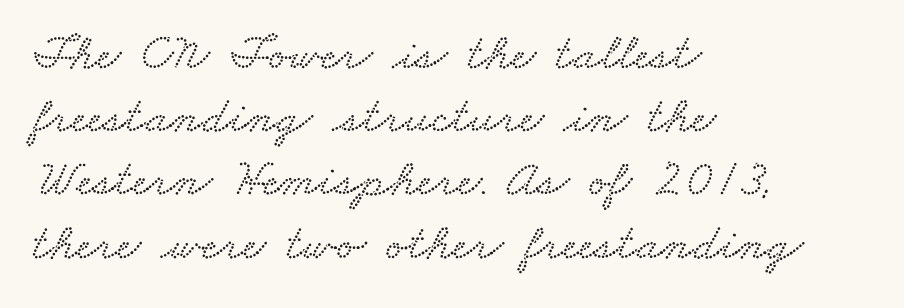
Q: Is the text underlined? A: No.
Q: How is the paragraph aligned? A: Left-aligned.
Q: Is the spacing between letters normal or unusually wide? A: Normal.
Q: Width (condensed, normal, or wide)? A: Wide.
Q: Stroke contrast? A: Low.
Q: x-height? A: Small.
Q: Monospaced? A: No.
